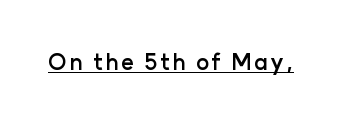
Q: Is the text bold? A: Yes.
Q: Is the text italic (slanted)? A: No, it is upright.
Q: Is the text underlined? A: Yes.
